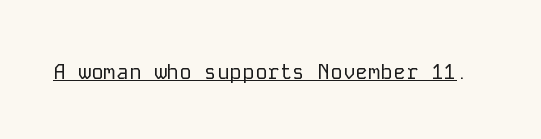
{"italic": "no", "bold": "no", "underline": "yes", "letter_spacing": "normal", "letter_spacing_em": 0.0, "glyph_px": 21}
